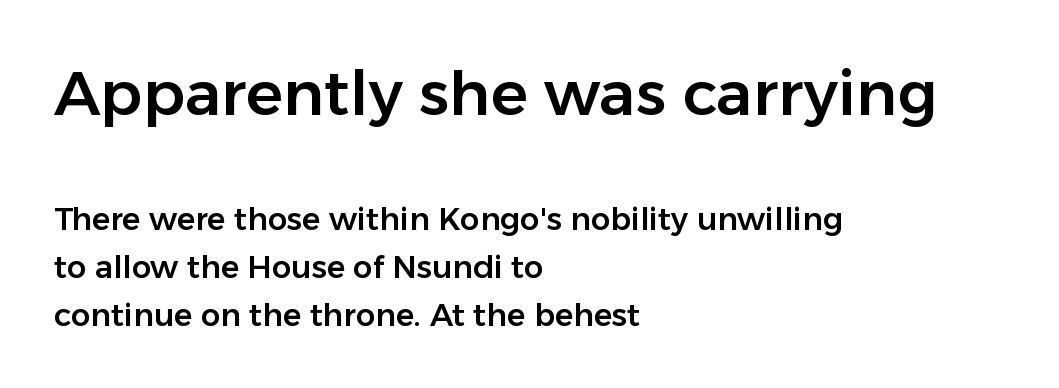
The image shows 62 px sans-serif type, upright; set left-aligned, normal line spacing (1.54x), normal letter spacing, not underlined; the first (top) block is 2.0x larger; low stroke contrast and a medium x-height.
